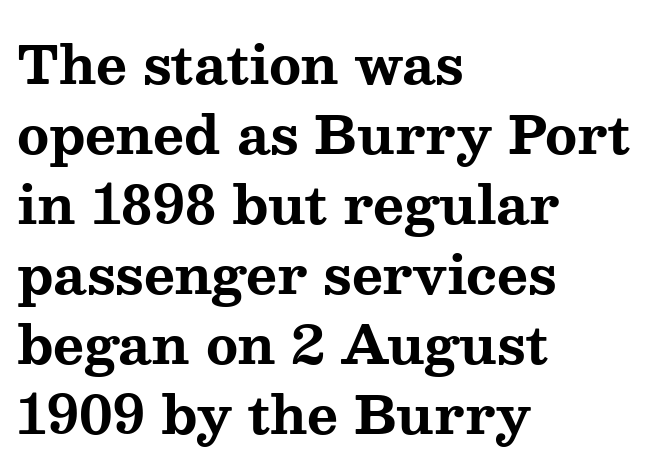
The passage is arranged the way most books set body copy — flush left. Bold? Absolutely — the strokes are thick and heavy. Words float on clear page, feet unadorned. The passage shown is typeset with a serif family.
